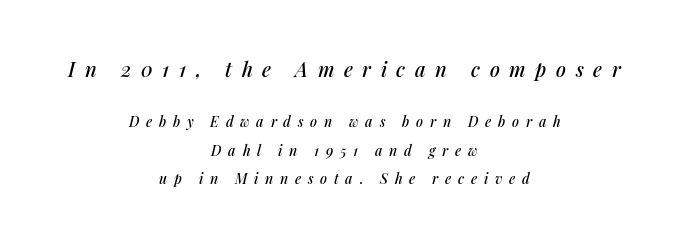
{"italic": "yes", "lean": "right", "slant_degrees": 14, "underline": "no", "align": "center", "line_spacing": "loose", "line_spacing_ratio": 2.05, "letter_spacing": "wide", "letter_spacing_em": 0.48, "larger_block": "first", "size_ratio": 1.43, "glyph_px": 20}
